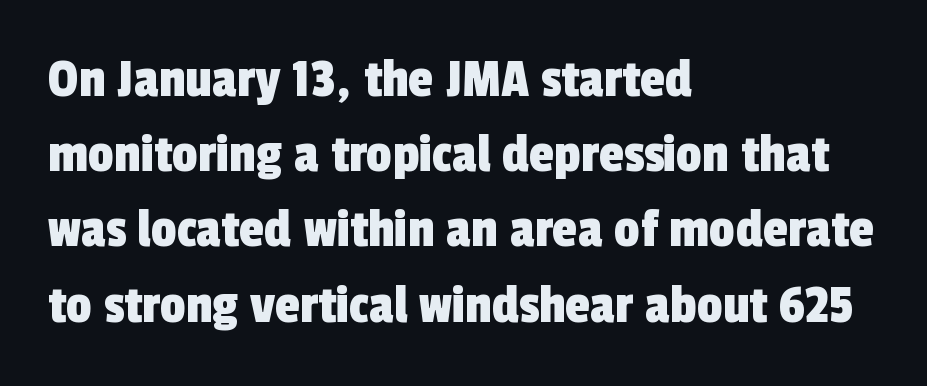
Evenly set lines give the paragraph a standard silhouette. Does the copy run flush right? No — it runs flush left. In terms of letterform style, serifs are entirely absent. Do the characters align in a grid? No, the font is proportional. Students, note that the glyphs here touch the page at normal intervals.
